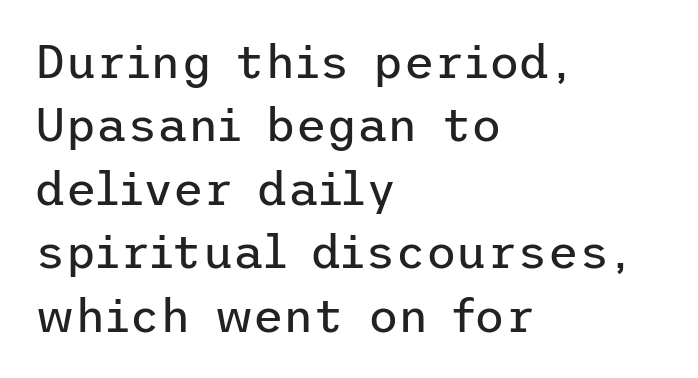
{"serif": "no", "italic": "no", "bold": "no", "weight": "regular", "width": "normal", "stroke_contrast": "low", "x_height": "medium", "underline": "no", "align": "left", "line_spacing": "normal", "line_spacing_ratio": 1.35, "letter_spacing": "normal", "letter_spacing_em": 0.0, "glyph_px": 47}
